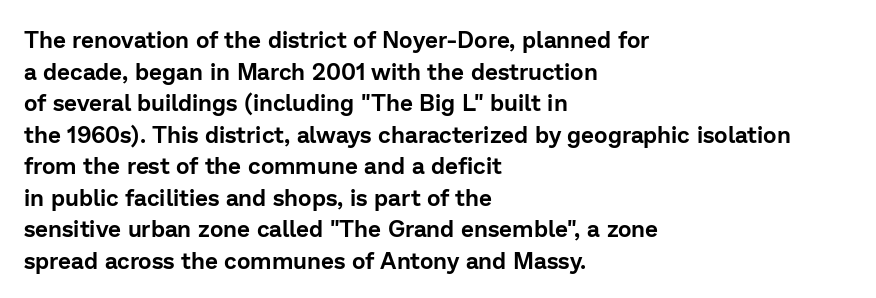
Q: Is the text italic (slanted)? A: No, it is upright.
Q: Is the text underlined? A: No.
Q: How is the paragraph aligned? A: Left-aligned.
Q: Is the spacing between letters normal or unusually wide? A: Normal.
Q: Is the spacing between lines tight, normal or loose? A: Normal.
